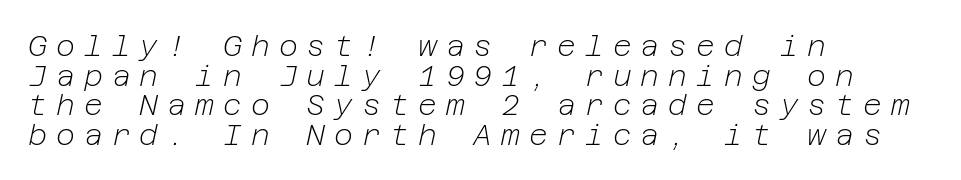
Q: Is the text bold? A: No.
Q: Is the text italic (slanted)? A: Yes, it leans right by about 12 degrees.
Q: Is the text underlined? A: No.
Q: How is the paragraph aligned? A: Left-aligned.
Q: Is the spacing between letters normal or unusually wide? A: Unusually wide.
Q: Is the spacing between lines tight, normal or loose? A: Tight.
Q: Width (condensed, normal, or wide)? A: Normal.
Q: Stroke contrast? A: Low.
Q: x-height? A: Medium.
